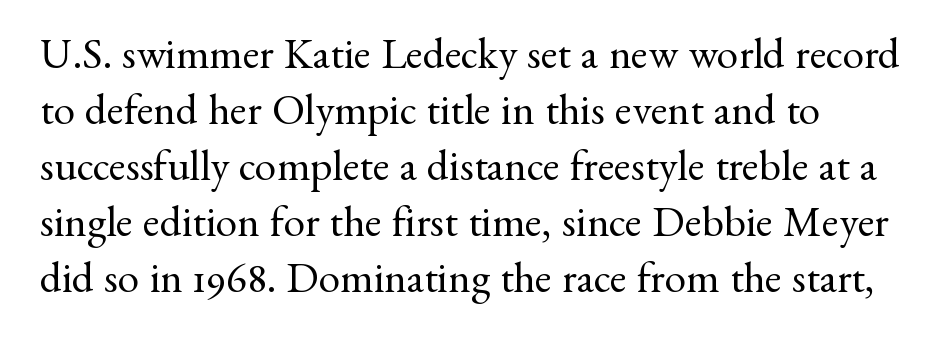
{"serif": "yes", "italic": "no", "bold": "no", "weight": "regular", "width": "normal", "stroke_contrast": "medium", "x_height": "small", "monospaced": "no", "underline": "no", "line_spacing": "normal", "line_spacing_ratio": 1.3, "letter_spacing": "normal", "letter_spacing_em": 0.0, "glyph_px": 43}
